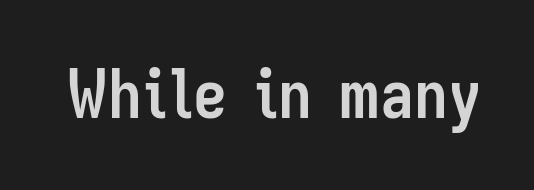
The image shows 68 px semibold, condensed sans-serif type, upright; set normal letter spacing, not underlined; low stroke contrast and a medium x-height.
